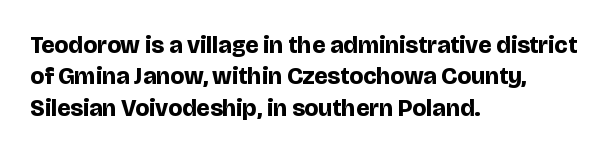
Q: Is the text bold? A: Yes.
Q: Is the text italic (slanted)? A: No, it is upright.
Q: Is the text underlined? A: No.
Q: How is the paragraph aligned? A: Left-aligned.
Q: Is the spacing between letters normal or unusually wide? A: Normal.
Q: Is the spacing between lines tight, normal or loose? A: Normal.
